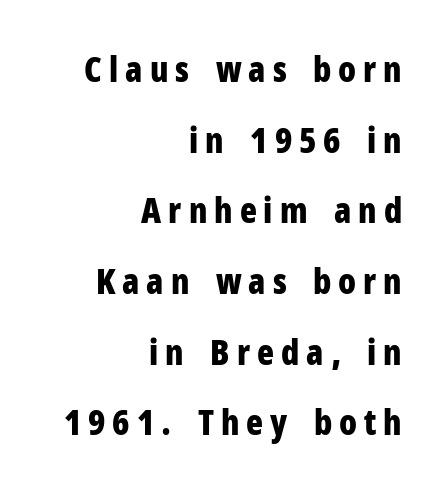
Loose tracking; the words dissolve into strings of separated letters. Typographically, this falls in the sans-serif category. The axis of the letterforms is exactly vertical. A dark, heavy texture on the line: the type is bold. The rendering uses a large line-height, opening up the rows. The space directly below the letters is spotless.
